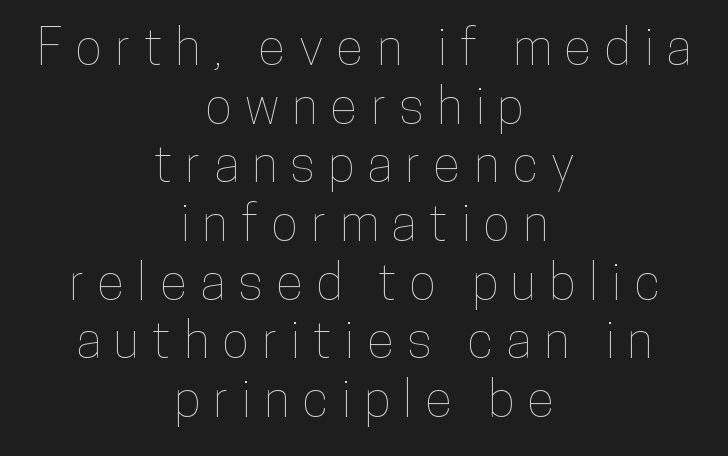
{"italic": "no", "width": "condensed", "stroke_contrast": "low", "x_height": "medium", "monospaced": "no", "underline": "no", "align": "center", "line_spacing": "tight", "line_spacing_ratio": 1.15, "letter_spacing": "wide", "letter_spacing_em": 0.26, "glyph_px": 51}
